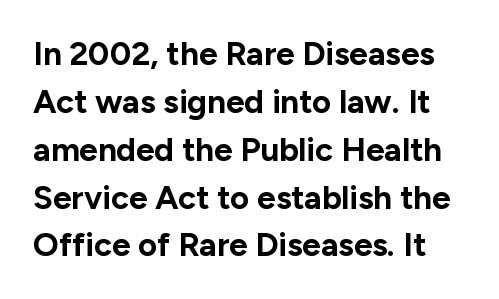
{"serif": "no", "italic": "no", "bold": "yes", "weight": "bold", "width": "normal", "stroke_contrast": "low", "x_height": "medium", "monospaced": "no", "underline": "no", "line_spacing": "normal", "line_spacing_ratio": 1.45, "letter_spacing": "normal", "letter_spacing_em": 0.0, "glyph_px": 33}
